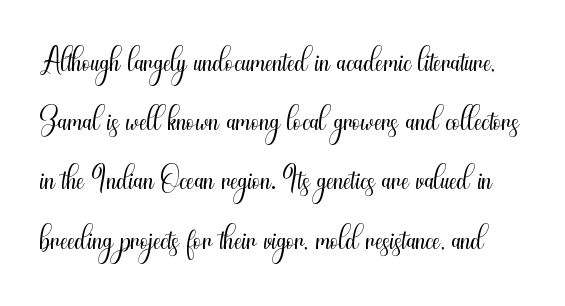
Observe the absence of serifs on each vertical stroke in this sample. This sample has the flowing, uneven cadence of proportional lettering. Vertically, the passage feels balanced, rows spaced as you'd expect. The space beneath each line is pristine and unruled.
